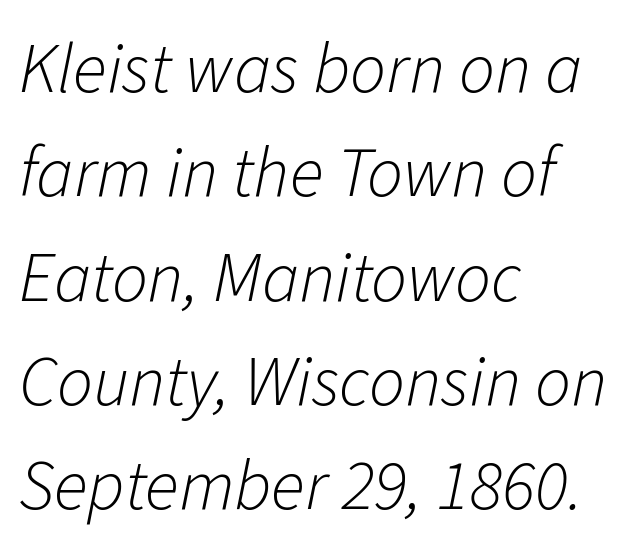
{"italic": "yes", "lean": "right", "slant_degrees": 11, "bold": "no", "weight": "light", "width": "normal", "stroke_contrast": "low", "x_height": "medium", "monospaced": "no", "underline": "no", "align": "left", "line_spacing": "normal", "line_spacing_ratio": 1.47, "letter_spacing": "normal", "letter_spacing_em": 0.0, "glyph_px": 71}
